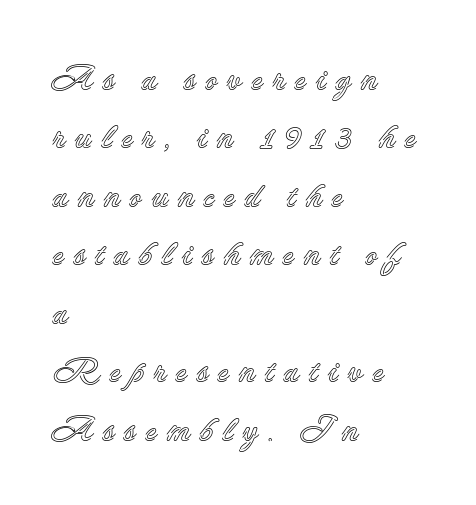
Reading down the block, your eye returns to a fixed left position each line. The tracking reads as deliberately expanded to a designer's eye. Type without underlining. Each letter keeps its own natural width here, so spacing adapts to shape.
